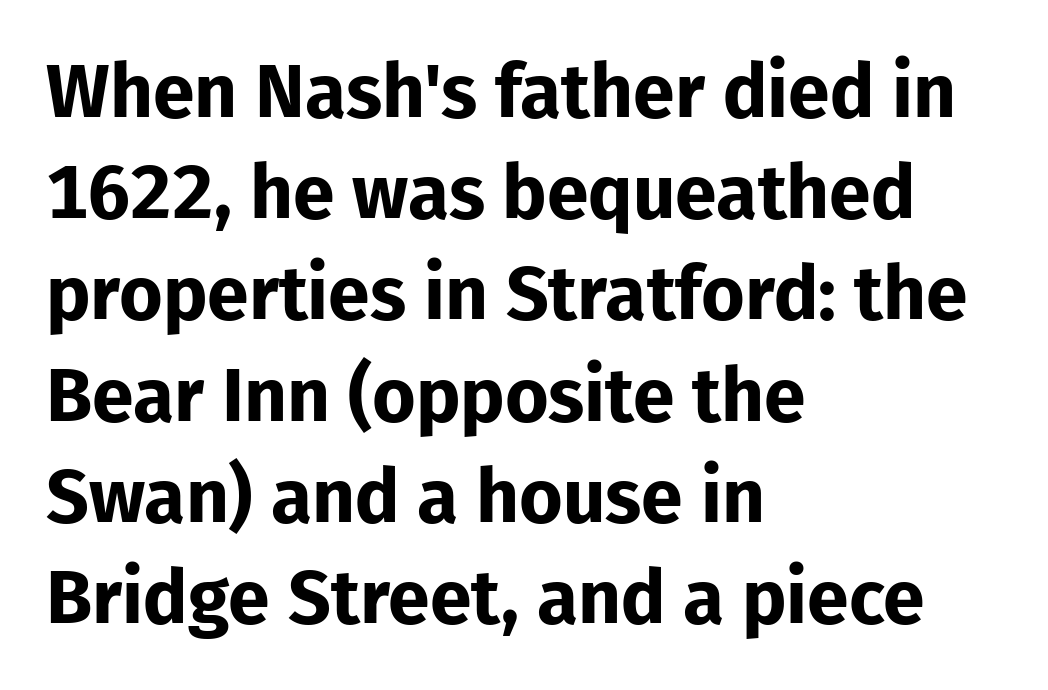
Q: Is the text bold? A: Yes.
Q: Is the text italic (slanted)? A: No, it is upright.
Q: Is the typeface a serif or a sans-serif typeface? A: Sans-serif.
Q: Is the text underlined? A: No.
Q: How is the paragraph aligned? A: Left-aligned.
Q: Is the spacing between letters normal or unusually wide? A: Normal.
Q: Is the spacing between lines tight, normal or loose? A: Normal.
Q: Width (condensed, normal, or wide)? A: Normal.
Q: Stroke contrast? A: Low.
Q: x-height? A: Medium.
Q: Monospaced? A: No.
